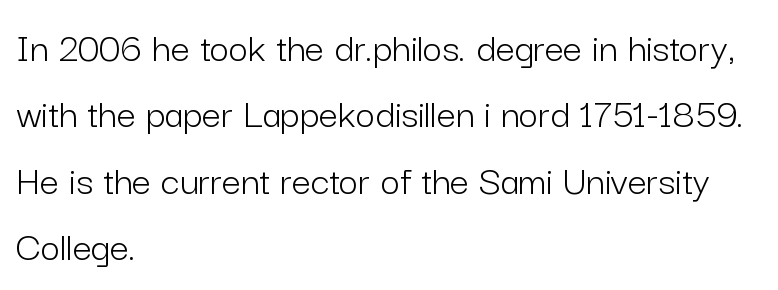
Q: Is the text bold? A: No.
Q: Is the text italic (slanted)? A: No, it is upright.
Q: Is the typeface a serif or a sans-serif typeface? A: Sans-serif.
Q: Is the text underlined? A: No.
Q: How is the paragraph aligned? A: Left-aligned.
Q: Is the spacing between letters normal or unusually wide? A: Normal.
Q: Is the spacing between lines tight, normal or loose? A: Normal.
Q: Width (condensed, normal, or wide)? A: Normal.
Q: Stroke contrast? A: Low.
Q: x-height? A: Medium.
Q: Monospaced? A: No.
